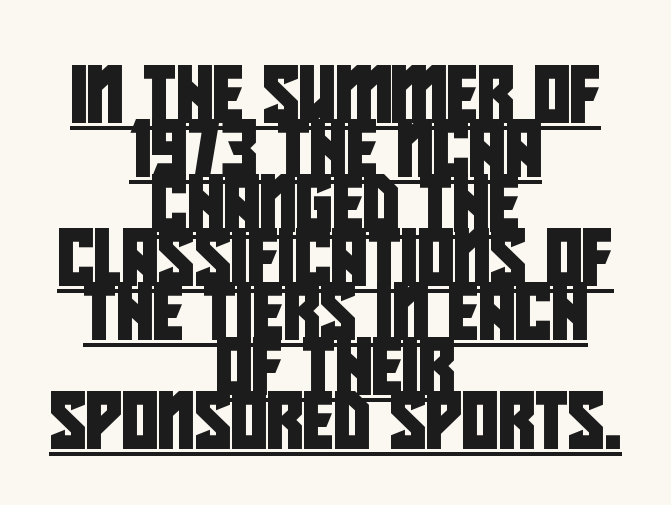
The space between consecutive lines is stingy. The face used here is a sans, in the tradition of grotesques and geometrics. Here the designer chose a conventional face with non-uniform glyph widths. These characters rest on top of a visible drawn line. Each line is balanced around a shared central axis. Characters follow at the spacing the type designer built in.
